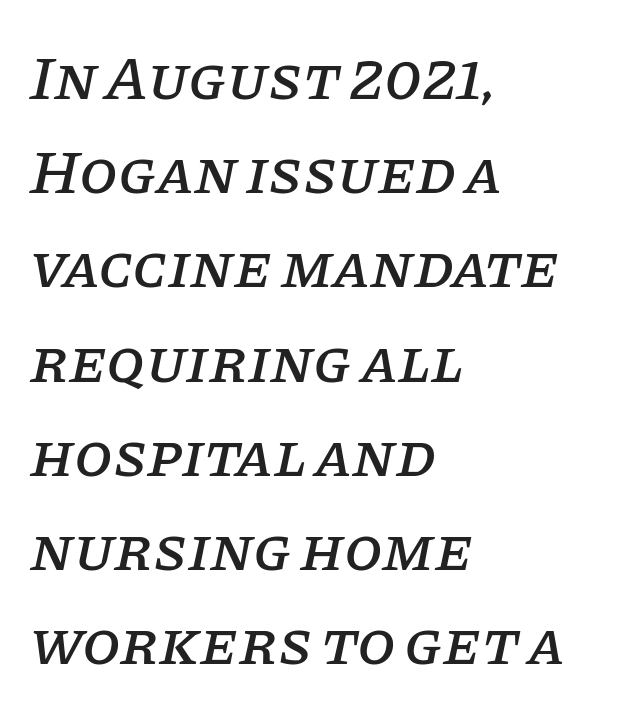
Q: Is the text italic (slanted)? A: Yes, it leans right by about 11 degrees.
Q: Is the typeface a serif or a sans-serif typeface? A: Serif.
Q: Is the text underlined? A: No.
Q: How is the paragraph aligned? A: Left-aligned.
Q: Is the spacing between letters normal or unusually wide? A: Normal.
Q: Is the spacing between lines tight, normal or loose? A: Normal.
Q: Width (condensed, normal, or wide)? A: Normal.
Q: Stroke contrast? A: Low.
Q: x-height? A: Large.
Q: Monospaced? A: No.
